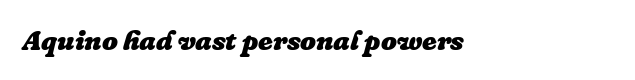
The image shows 28 px heavy type, italic (leaning right); set left-aligned, normal letter spacing, not underlined; low stroke contrast and a medium x-height.
